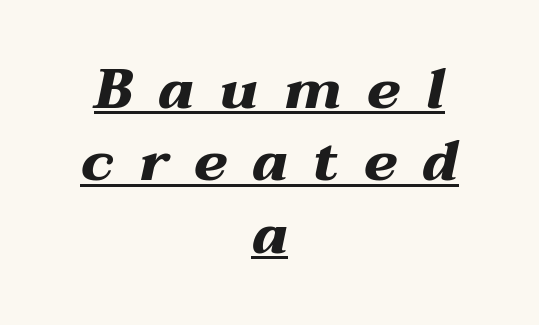
These lines carry a lot of weight — the face is fully bold. Compared with typical paragraphs, the rows here are spaced about the same. Slant detected: the letters are inclined. Decoration check: the copy is underlined. The text block is weighted toward neither margin, spreading evenly from the middle. The line texture is sparse and dotted thanks to wide tracking.
